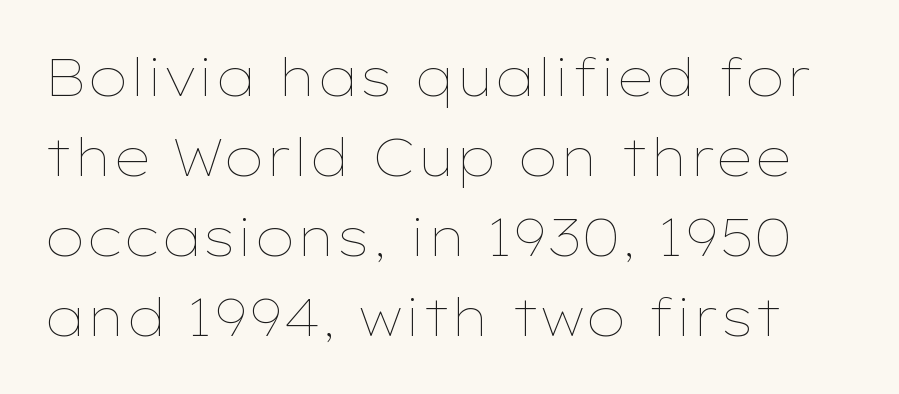
The image shows 52 px thin, wide type, upright; set normal line spacing (1.54x), normal letter spacing, not underlined; low stroke contrast and a medium x-height.
